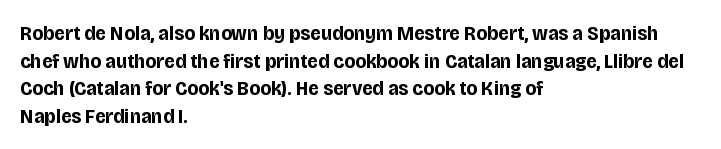
{"italic": "no", "bold": "yes", "underline": "no", "align": "left", "line_spacing": "normal", "line_spacing_ratio": 1.31, "letter_spacing": "normal", "letter_spacing_em": 0.0, "glyph_px": 21}
